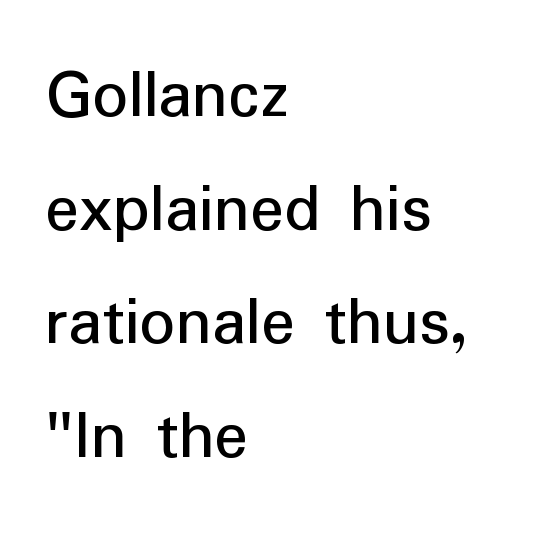
Stroke terminals: plain, sans-serif. The lettering stays uniformly vertical, giving the passage a roman look. Nobody touched the tracking dial on this one. The paragraph has a hard left edge and a soft right edge. Stroke mass is kept to a normal reading level or below.
